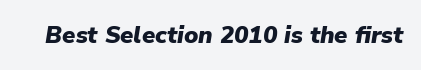
Does the weight exceed regular? Yes, all the way to bold. The text carries the slant typical of an italic or oblique font. This rendering leaves character spacing at its baseline value. Descender tails drop into unmarked territory.
